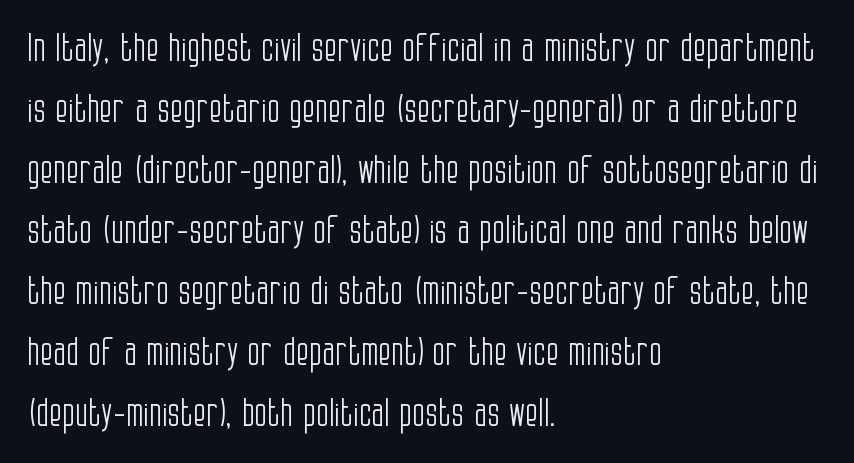
How are the letters spaced? Ordinarily, with no added tracking. Think standard paragraph weight, or any step lighter than that. The designer went with a sans here, leaving each stem footless. If you drew a ruler down the left edge, every line would touch it. The space between consecutive lines is moderate. Nobody drew a line under any word here.
